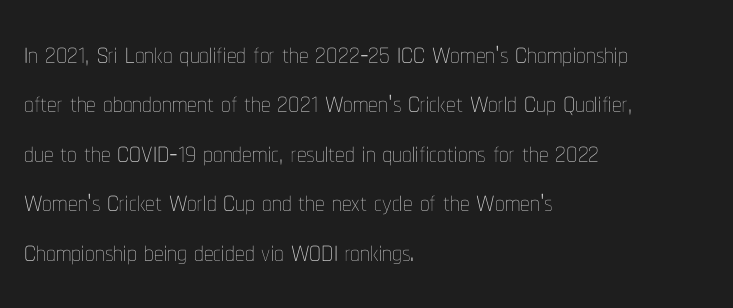
The rendering uses natural spacing where letterforms have individual widths. Vertical stems look standard width or narrower in stroke. Is there much room between lines? A standard amount, neither cramped nor airy. Layout note: lines flush left. When letters stand straight like this, we call the style roman or upright. The tracking reads as untouched default to a designer's eye.
